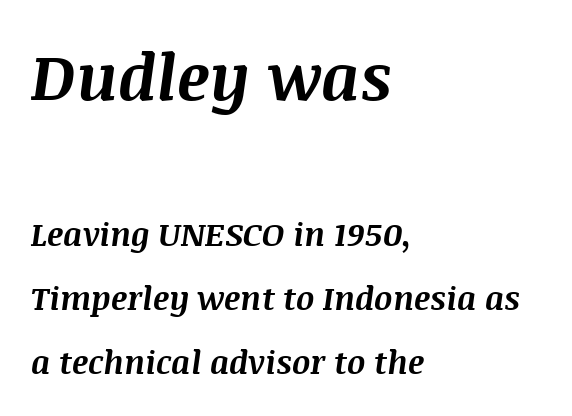
Does the bottom block carry the larger type? No, the top block does. What's the leading like? Stretched, with rows far apart. Weight: bold. Looks like regular typesetting: each glyph gets only the width it needs. Italic? Definitely — the glyphs are oblique. Compared with typical body copy, the letter spacing here is the same.
